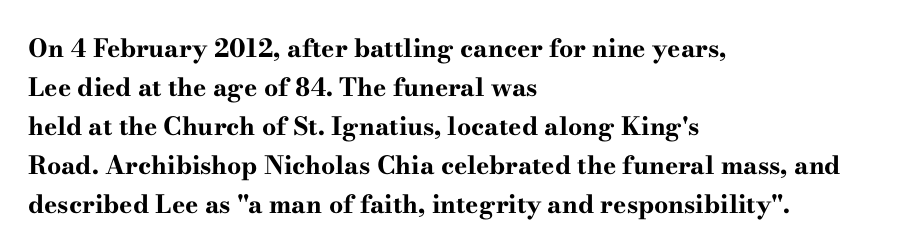
Q: Is the text bold? A: Yes.
Q: Is the text italic (slanted)? A: No, it is upright.
Q: Is the text underlined? A: No.
Q: How is the paragraph aligned? A: Left-aligned.
Q: Is the spacing between letters normal or unusually wide? A: Normal.
Q: Is the spacing between lines tight, normal or loose? A: Normal.
